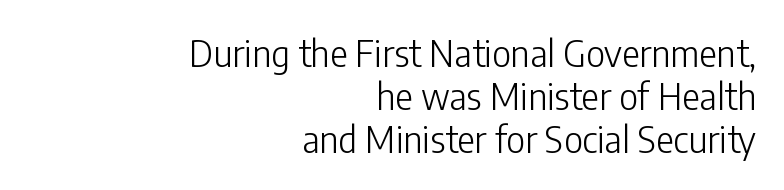
{"serif": "no", "italic": "no", "bold": "no", "weight": "light", "width": "condensed", "stroke_contrast": "low", "x_height": "medium", "monospaced": "no", "underline": "no", "align": "right", "line_spacing_ratio": 1.16, "letter_spacing": "normal", "letter_spacing_em": 0.0, "glyph_px": 37}
